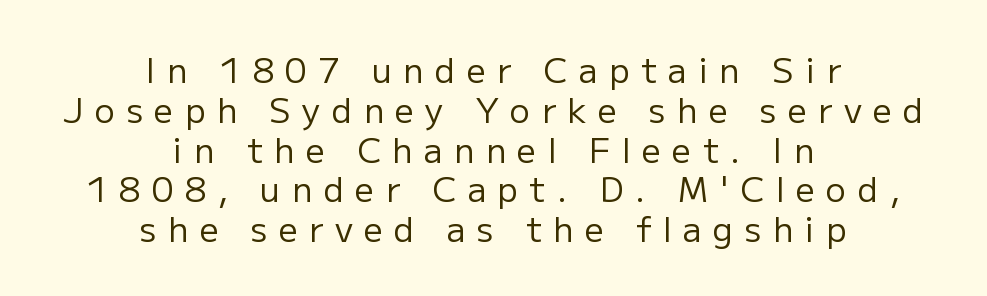
The image shows 34 px regular-weight sans-serif type, upright; set centered, line spacing 1.17x, unusually wide letter spacing (+0.33 em), not underlined; low stroke contrast and a medium x-height.
